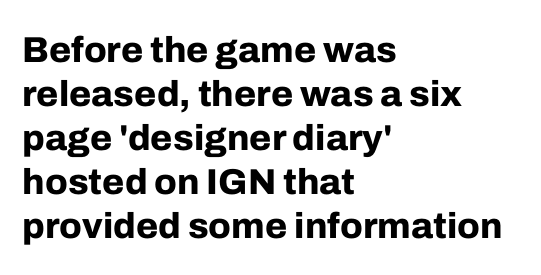
The image shows 36 px bold sans-serif type, upright; set left-aligned, line spacing 1.22x, normal letter spacing, not underlined; low stroke contrast and a medium x-height.
